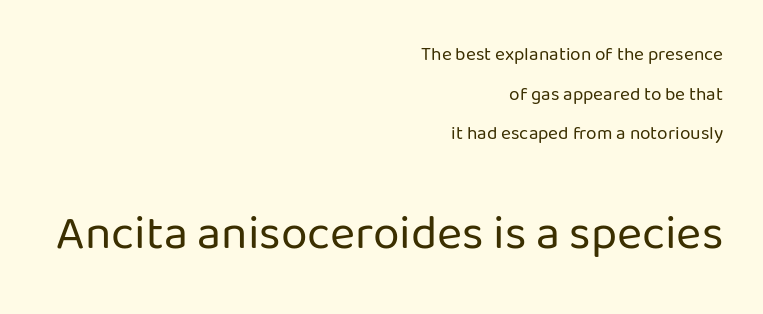
Character widths vary here, with narrow letters taking less room than wide ones. The area under the type is left untouched. Think standard paragraph weight, or any step lighter than that. Quick note: not italic, upright. The glyphs in this specimen are sans serif. The paragraph has a hard right edge and a soft left edge.
